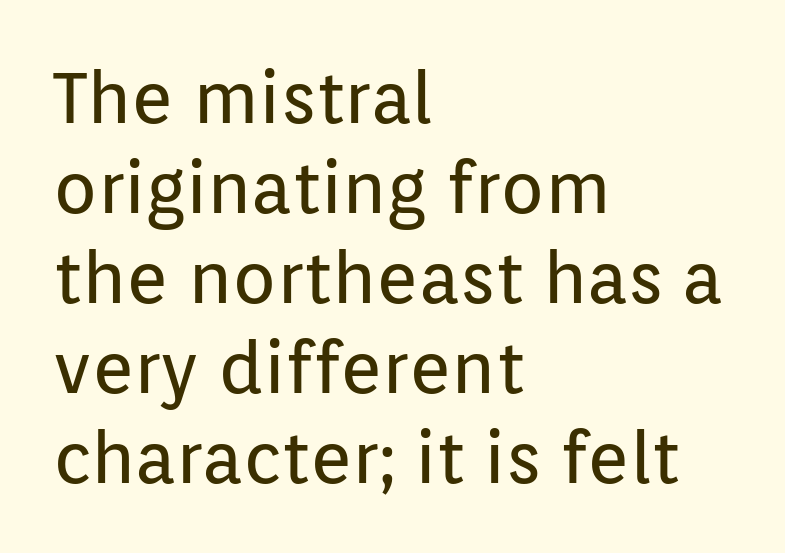
The image shows 72 px regular-weight sans-serif type, upright; set left-aligned, normal line spacing (1.25x), normal letter spacing, not underlined; low stroke contrast and a medium x-height.
